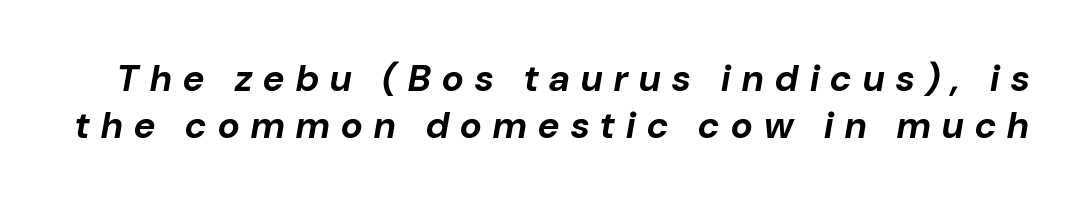
{"italic": "yes", "lean": "right", "slant_degrees": 10, "bold": "yes", "weight": "bold", "width": "normal", "stroke_contrast": "low", "x_height": "medium", "monospaced": "no", "underline": "no", "line_spacing": "normal", "line_spacing_ratio": 1.26, "letter_spacing": "wide", "letter_spacing_em": 0.31, "glyph_px": 37}
